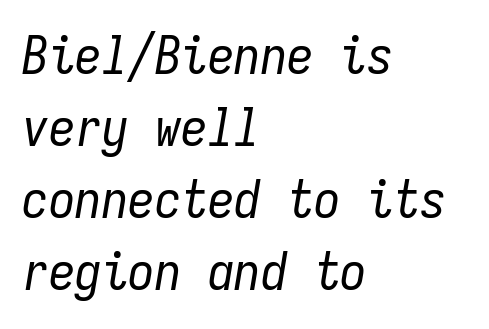
The image shows 53 px regular-weight, condensed type, italic (leaning right), monospaced; set left-aligned, normal line spacing (1.36x), normal letter spacing, not underlined; low stroke contrast and a medium x-height.
